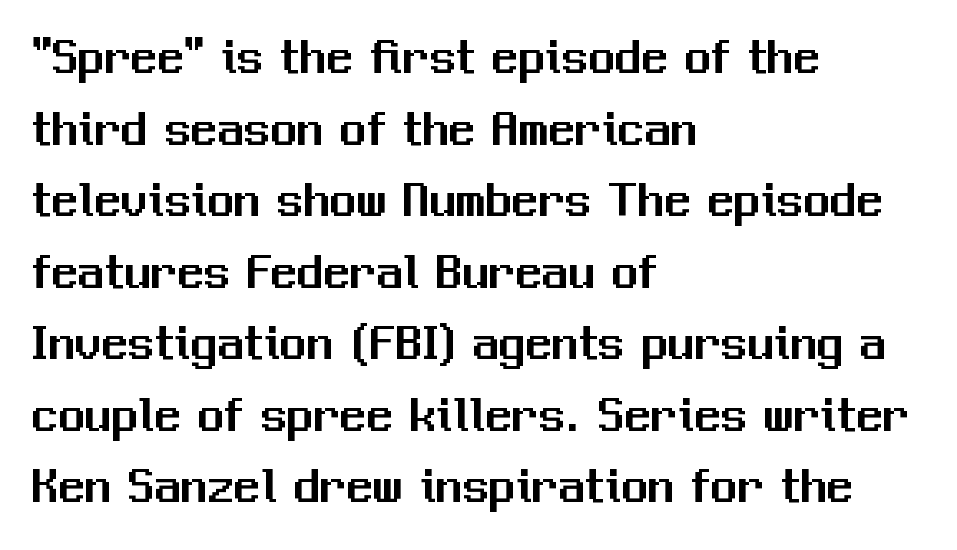
{"serif": "no", "italic": "no", "width": "normal", "stroke_contrast": "medium", "x_height": "medium", "monospaced": "no", "underline": "no", "align": "left", "line_spacing": "normal", "line_spacing_ratio": 1.35, "letter_spacing": "normal", "letter_spacing_em": 0.0, "glyph_px": 53}
